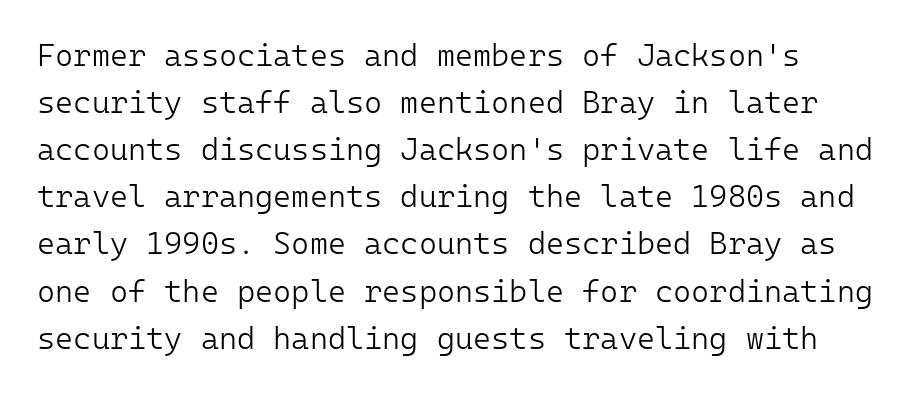
The image shows 31 px light sans-serif type, upright, monospaced; set normal line spacing (1.52x), normal letter spacing, not underlined; low stroke contrast and a medium x-height.
